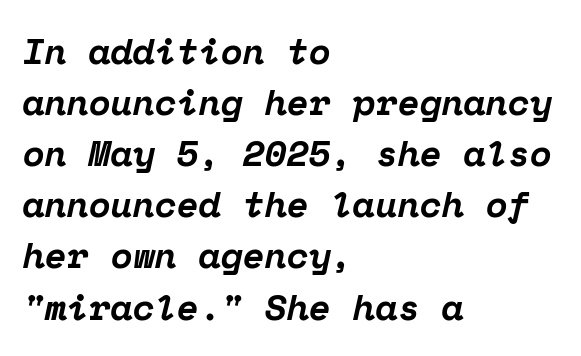
Q: Is the text bold? A: Yes.
Q: Is the text italic (slanted)? A: Yes, it leans right by about 12 degrees.
Q: Is the typeface a serif or a sans-serif typeface? A: Serif.
Q: Is the text underlined? A: No.
Q: How is the paragraph aligned? A: Left-aligned.
Q: Is the spacing between letters normal or unusually wide? A: Normal.
Q: Is the spacing between lines tight, normal or loose? A: Normal.
Q: Width (condensed, normal, or wide)? A: Normal.
Q: Stroke contrast? A: Low.
Q: x-height? A: Medium.
Q: Monospaced? A: Yes.
